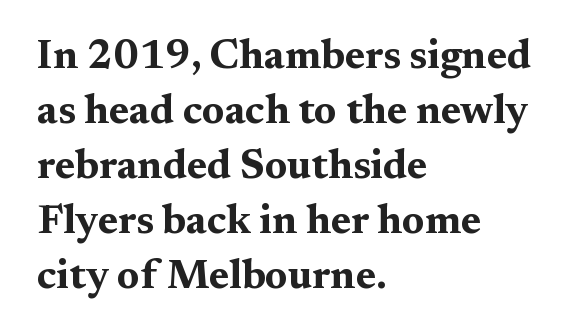
Q: Is the text bold? A: Yes.
Q: Is the text italic (slanted)? A: No, it is upright.
Q: Is the typeface a serif or a sans-serif typeface? A: Serif.
Q: Is the text underlined? A: No.
Q: How is the paragraph aligned? A: Left-aligned.
Q: Is the spacing between letters normal or unusually wide? A: Normal.
Q: Is the spacing between lines tight, normal or loose? A: Normal.
Q: Width (condensed, normal, or wide)? A: Wide.
Q: Stroke contrast? A: Medium.
Q: x-height? A: Medium.
Q: Monospaced? A: No.
